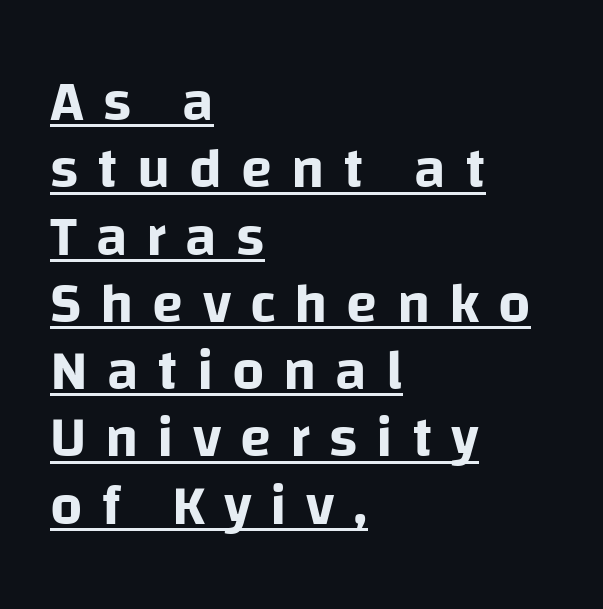
{"serif": "no", "italic": "no", "width": "normal", "stroke_contrast": "low", "x_height": "large", "monospaced": "no", "underline": "yes", "align": "left", "line_spacing_ratio": 1.18, "letter_spacing": "wide", "letter_spacing_em": 0.33, "glyph_px": 57}
